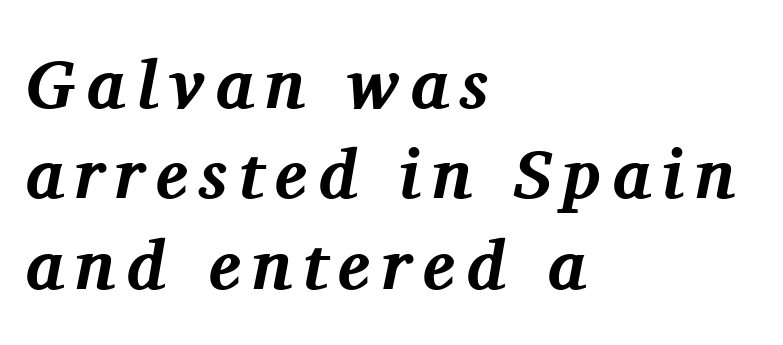
Beneath every word, the page is bare. These lines were composed using italics. Is the type bold? Yes — the strokes are clearly thick and heavy. Observe the serifs anchoring each vertical stroke in this sample. A classic flush-left, rag-right setting is used for this passage. The face used here is proportionally spaced, like ordinary book or web type.
